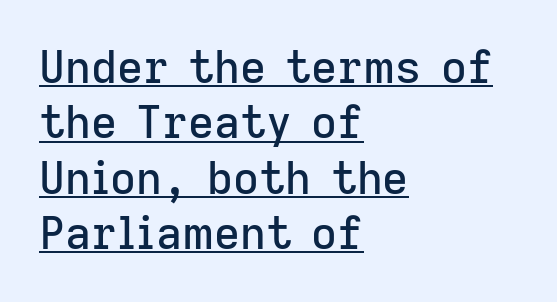
The image shows 45 px sans-serif type, upright; set left-aligned, line spacing 1.23x, normal letter spacing, underlined; low stroke contrast and a medium x-height.
